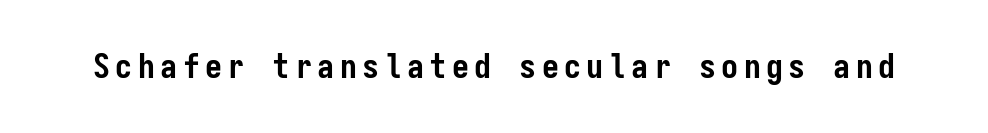
Q: Is the text bold? A: Yes.
Q: Is the text italic (slanted)? A: No, it is upright.
Q: Is the typeface a serif or a sans-serif typeface? A: Sans-serif.
Q: Is the text underlined? A: No.
Q: Width (condensed, normal, or wide)? A: Condensed.
Q: Stroke contrast? A: Low.
Q: x-height? A: Medium.
Q: Monospaced? A: Yes.
